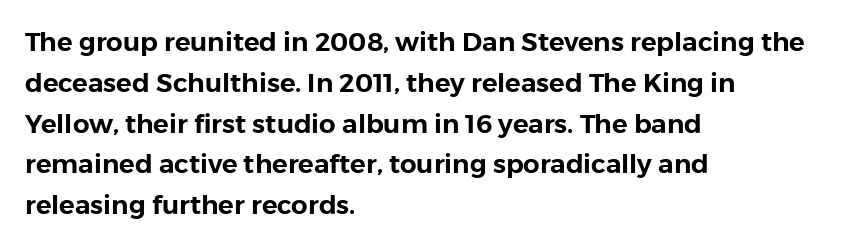
{"italic": "no", "underline": "no", "align": "left", "line_spacing": "normal", "line_spacing_ratio": 1.57, "letter_spacing": "normal", "letter_spacing_em": 0.0, "glyph_px": 26}
